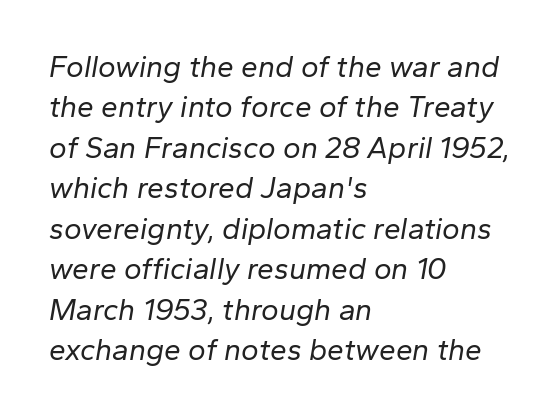
The strokes are not fattened; the text isn't bold. Do the characters align in a grid? No, the font is proportional. The lines in this sample share a left origin and differ only in where they stop. Notice how descenders clear the ascenders below comfortably — that's standard leading.
